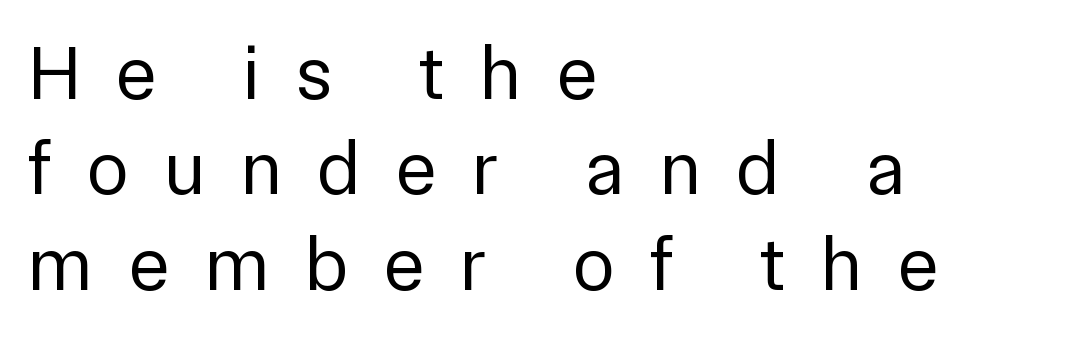
Characters remain perfectly vertical along every line. Is the letter spacing exaggerated? Yes — the characters are pushed far apart. The face looks like a standard text weight, possibly lighter. A student would call this left alignment; a typographer would say flush left, rag right. Check the space under the baseline: it is left empty.
